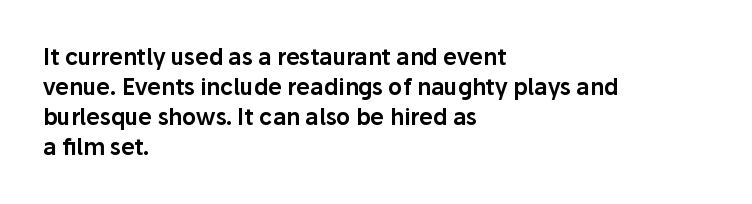
{"italic": "no", "underline": "no", "align": "left", "line_spacing": "normal", "line_spacing_ratio": 1.36, "letter_spacing": "normal", "letter_spacing_em": 0.0, "glyph_px": 22}
